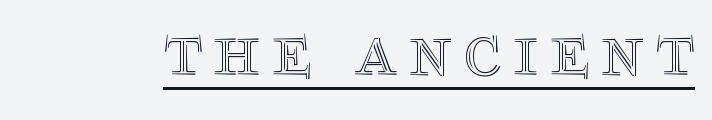
The rendering uses natural spacing where letterforms have individual widths. When letters stand straight like this, we call the style roman or upright. Decoration check: the copy is underlined.
